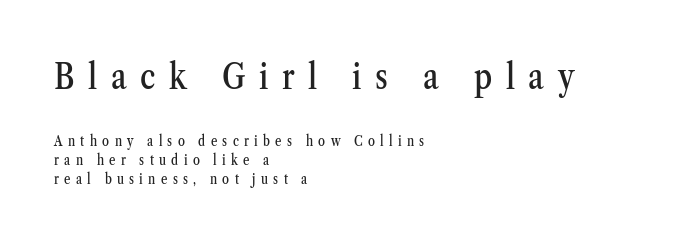
The image shows 36 px condensed serif type, upright; set left-aligned, normal line spacing (1.36x), unusually wide letter spacing (+0.38 em), not underlined; the first (top) block is 2.57x larger; medium stroke contrast and a medium x-height.
